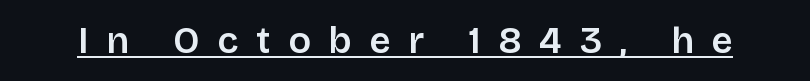
The image shows 37 px semibold sans-serif type, upright; set unusually wide letter spacing (+0.48 em), underlined; low stroke contrast and a large x-height.
